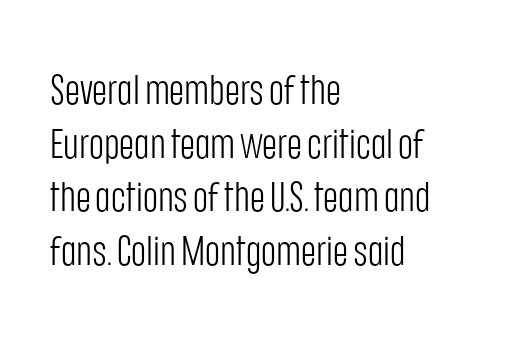
The image shows 41 px light, condensed sans-serif type, upright; set left-aligned, normal line spacing (1.31x), normal letter spacing, not underlined; low stroke contrast and a large x-height.
